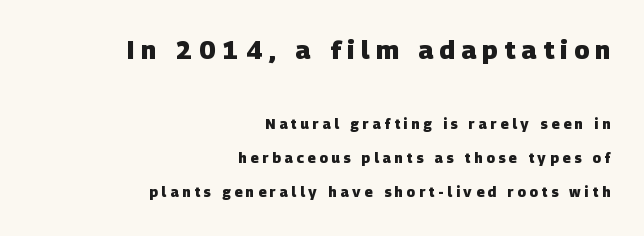
Which of the two is more prominent by size? The first, at the top. What stands out about the letter spacing? Its width — letters are far apart. The passage shown is emphatically bold. Unmarked baselines from the first word to the last. Summary of vertical rhythm: relaxed, with wide interline spacing. The setting favours the right margin, as signatures and pull-quotes sometimes do.
